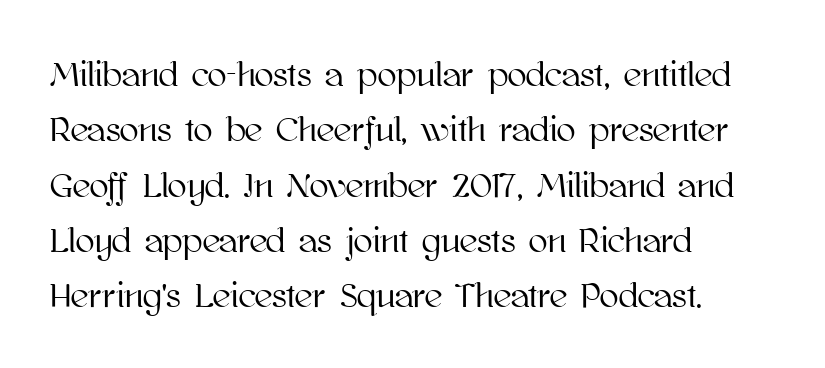
{"italic": "no", "width": "normal", "stroke_contrast": "high", "x_height": "medium", "monospaced": "no", "underline": "no", "align": "left", "line_spacing": "normal", "line_spacing_ratio": 1.58, "letter_spacing": "normal", "letter_spacing_em": 0.0, "glyph_px": 35}
